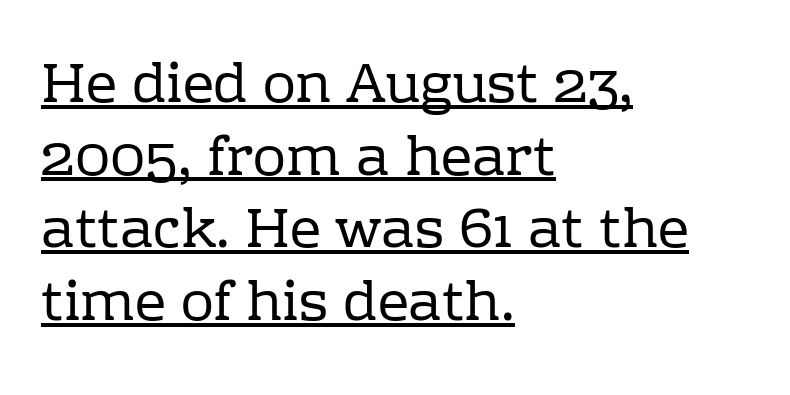
Q: Is the text bold? A: No.
Q: Is the text italic (slanted)? A: No, it is upright.
Q: Is the typeface a serif or a sans-serif typeface? A: Serif.
Q: Is the text underlined? A: Yes.
Q: How is the paragraph aligned? A: Left-aligned.
Q: Is the spacing between letters normal or unusually wide? A: Normal.
Q: Is the spacing between lines tight, normal or loose? A: Normal.
Q: Width (condensed, normal, or wide)? A: Normal.
Q: Stroke contrast? A: Low.
Q: x-height? A: Medium.
Q: Monospaced? A: No.
